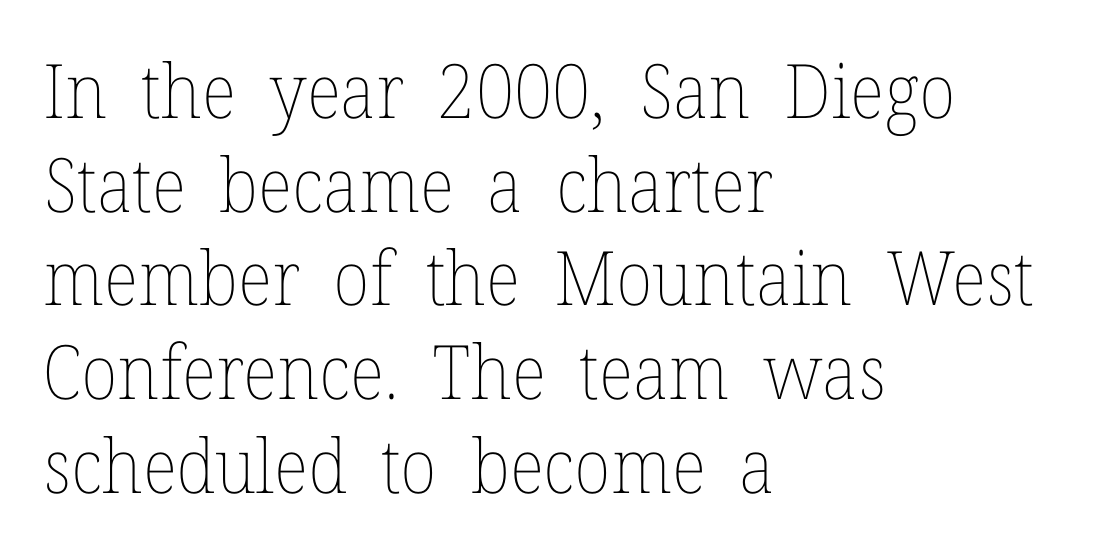
Is the letter spacing exaggerated? No — it looks like the ordinary default. This block has exactly the height ordinary leading produces. Rule under the text: the space is simply empty. Notice how the stems are strictly vertical — no italics here. Spacing verdict: proportional, widths tailored to each character. The setting favours the left margin, as ordinary paragraphs usually do.
